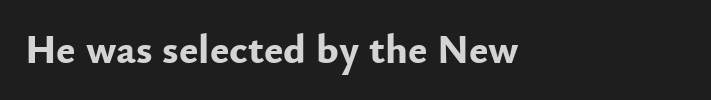
{"serif": "no", "italic": "no", "bold": "yes", "weight": "bold", "width": "normal", "stroke_contrast": "low", "x_height": "small", "monospaced": "no", "underline": "no", "align": "left", "letter_spacing": "normal", "letter_spacing_em": 0.0, "glyph_px": 41}
